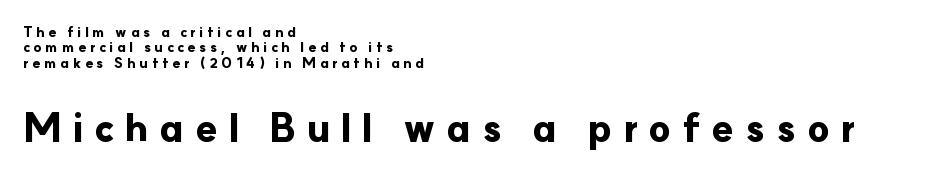
{"serif": "no", "italic": "no", "bold": "yes", "weight": "bold", "width": "normal", "stroke_contrast": "low", "x_height": "small", "monospaced": "no", "underline": "no", "align": "left", "line_spacing": "tight", "line_spacing_ratio": 1.09, "letter_spacing": "wide", "letter_spacing_em": 0.26, "larger_block": "second", "size_ratio": 2.86, "glyph_px": 40}
